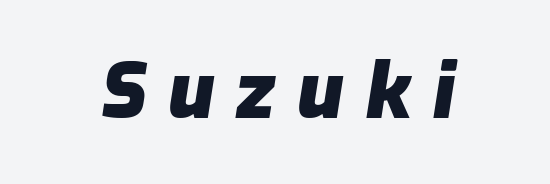
Q: Is the text bold? A: Yes.
Q: Is the text italic (slanted)? A: Yes, it leans right by about 9 degrees.
Q: Is the text underlined? A: No.
Q: Is the spacing between letters normal or unusually wide? A: Unusually wide.
Q: Width (condensed, normal, or wide)? A: Normal.
Q: Stroke contrast? A: Low.
Q: x-height? A: Medium.
Q: Monospaced? A: No.
